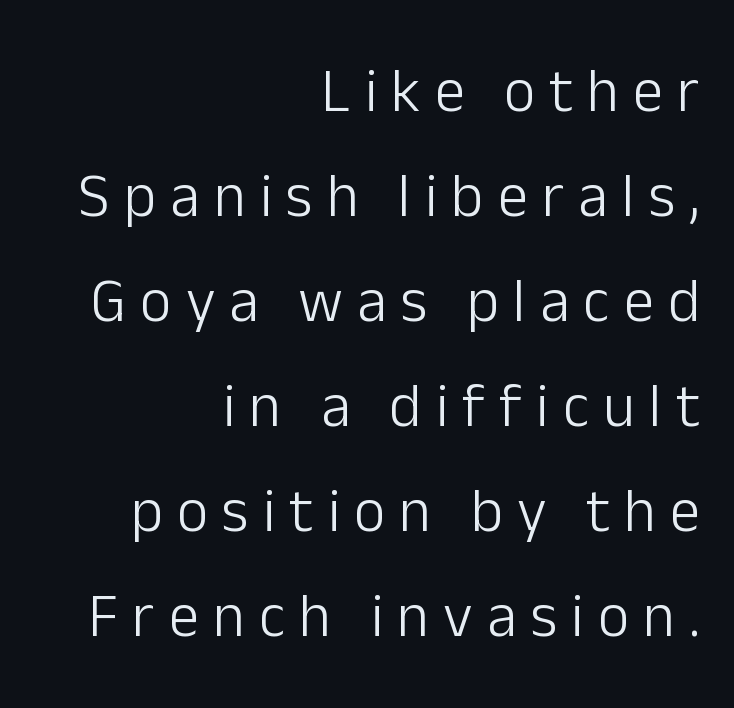
The image shows 61 px light sans-serif type, upright; set right-aligned, line spacing 1.72x, unusually wide letter spacing (+0.23 em), not underlined; low stroke contrast and a medium x-height.
